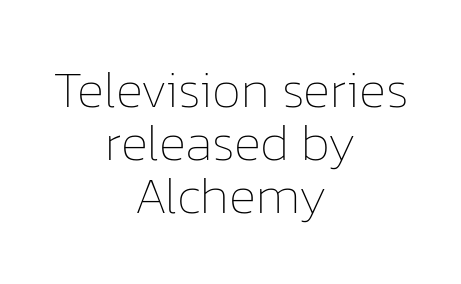
The face looks like a standard text weight, possibly lighter. The space beneath each line is pristine and unruled. Compared with a flush-left layout, this one balances lines on the center instead. This block would grow much taller if given ordinary leading; it's compressed now. A typesetter would call this zero additional tracking.
